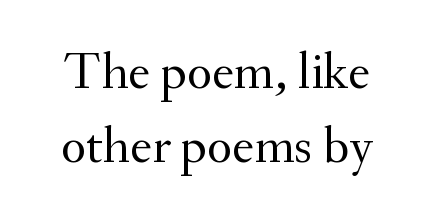
The image shows 52 px regular-weight serif type, upright; set normal line spacing (1.42x), normal letter spacing, not underlined; medium stroke contrast and a small x-height.
